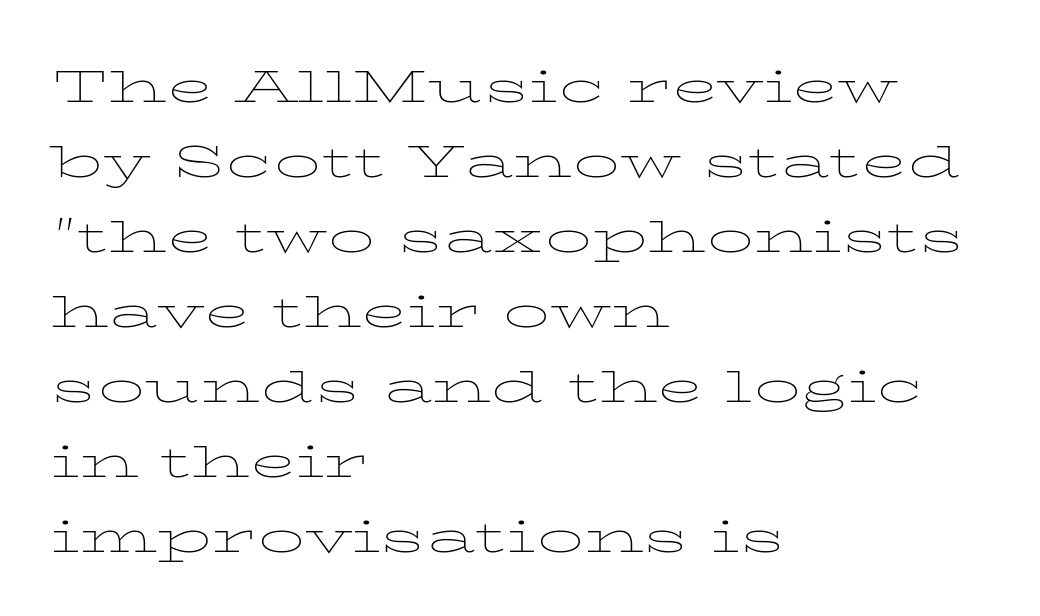
Q: Is the text bold? A: No.
Q: Is the text italic (slanted)? A: No, it is upright.
Q: Is the text underlined? A: No.
Q: How is the paragraph aligned? A: Left-aligned.
Q: Is the spacing between letters normal or unusually wide? A: Normal.
Q: Width (condensed, normal, or wide)? A: Wide.
Q: Stroke contrast? A: Low.
Q: x-height? A: Medium.
Q: Monospaced? A: No.
